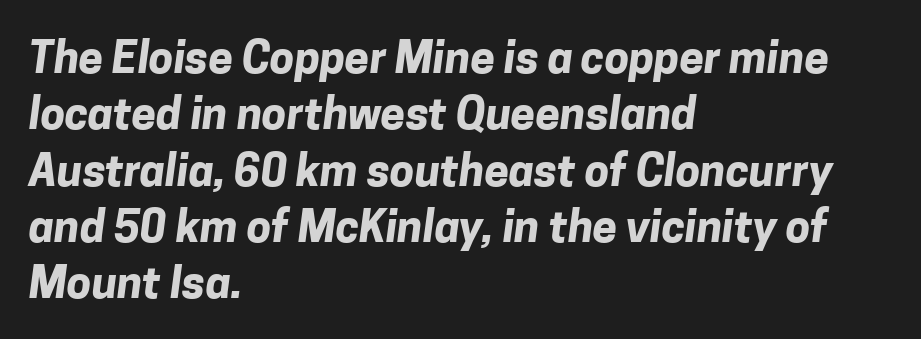
The image shows 44 px bold sans-serif type; set left-aligned, normal line spacing (1.28x), normal letter spacing, not underlined; low stroke contrast and a medium x-height.
